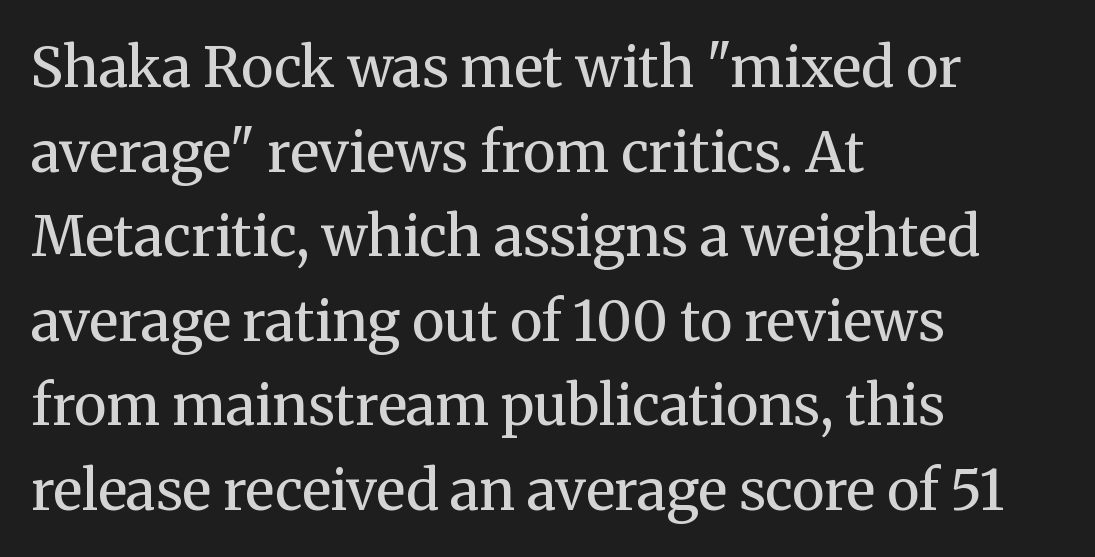
The image shows 56 px regular-weight serif type, upright; set left-aligned, normal line spacing (1.51x), normal letter spacing, not underlined; medium stroke contrast and a medium x-height.
